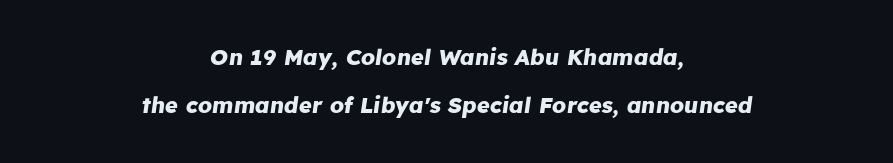
{"italic": "yes", "lean": "right", "slant_degrees": 8, "bold": "yes", "underline": "no", "align": "center", "line_spacing": "loose", "line_spacing_ratio": 2.19, "letter_spacing": "normal", "letter_spacing_em": 0.0, "glyph_px": 22}
